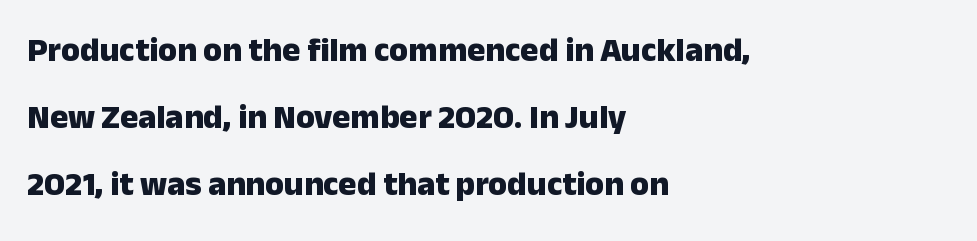
The image shows 34 px heavy sans-serif type, upright; set left-aligned, loose line spacing (1.97x), normal letter spacing, not underlined; low stroke contrast and a medium x-height.
